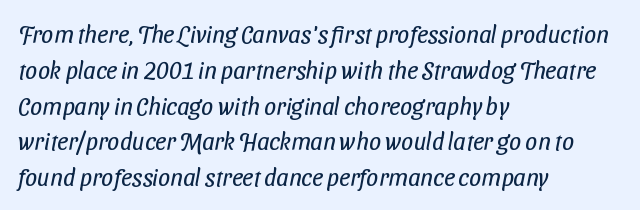
{"bold": "no", "underline": "no", "align": "left", "line_spacing": "normal", "line_spacing_ratio": 1.49, "letter_spacing": "normal", "letter_spacing_em": 0.0, "glyph_px": 24}
